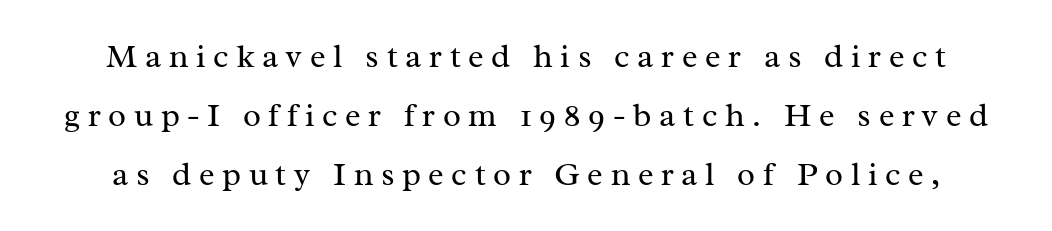
Q: Is the text bold? A: No.
Q: Is the text italic (slanted)? A: No, it is upright.
Q: Is the typeface a serif or a sans-serif typeface? A: Serif.
Q: Is the text underlined? A: No.
Q: Is the spacing between letters normal or unusually wide? A: Unusually wide.
Q: Width (condensed, normal, or wide)? A: Normal.
Q: Stroke contrast? A: Medium.
Q: x-height? A: Medium.
Q: Monospaced? A: No.
